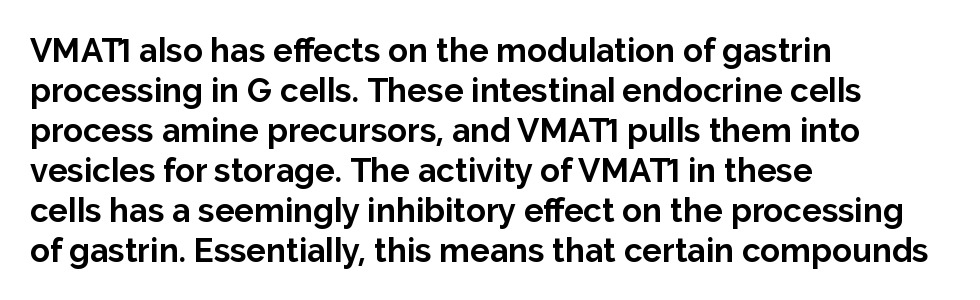
Is the type bold? Yes — the strokes are clearly thick and heavy. Each line starts at the same left margin while the right side varies. This rendering leaves character spacing at its baseline value. Rule under the text: the space is simply empty.
